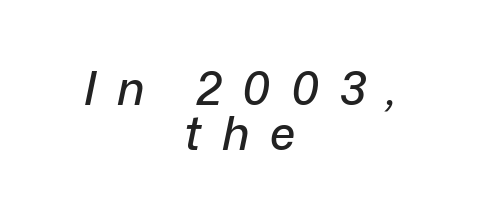
The image shows 46 px text type, italic (leaning right); set centered, tight line spacing (0.97x), unusually wide letter spacing (+0.45 em), not underlined; low stroke contrast and a medium x-height.
